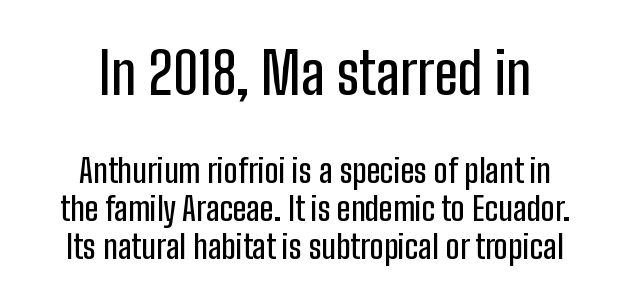
This sample has the flowing, uneven cadence of proportional lettering. The letterforms sit shoulder to shoulder at normal distance. Plain, unruled lines of type. Does the bottom block carry the larger type? No, the top block does. The lettering stays uniformly vertical, giving the passage a roman look. Are there feet on the stems? There aren't — it's a sans.
